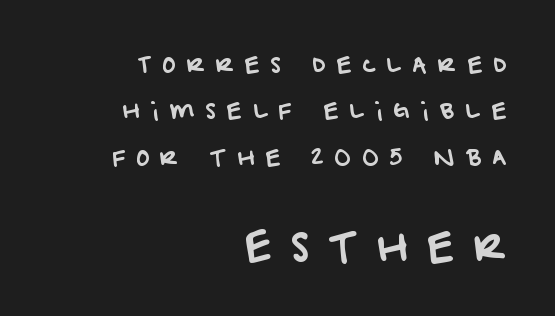
The image shows 39 px sans-serif type; set right-aligned, loose line spacing (2.11x), unusually wide letter spacing (+0.49 em), not underlined; the second (bottom) block is 1.77x larger; low stroke contrast and a large x-height.
